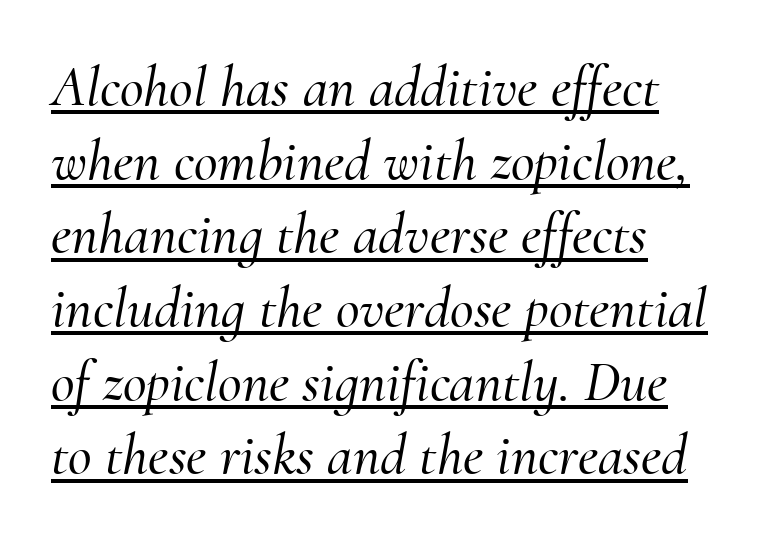
Style check: oblique. The lines are quadded left. Type style note: has serifs. Baseline-to-baseline distance is the conventional proportion of letter height.
